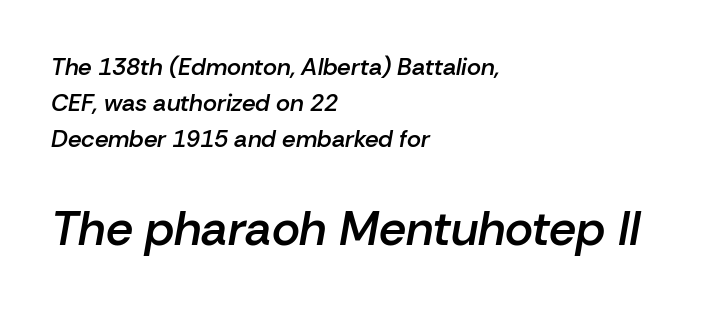
{"italic": "yes", "lean": "right", "slant_degrees": 10, "bold": "semi", "weight": "semibold", "width": "normal", "stroke_contrast": "low", "x_height": "medium", "monospaced": "no", "underline": "no", "align": "left", "line_spacing": "normal", "line_spacing_ratio": 1.5, "letter_spacing": "normal", "letter_spacing_em": 0.0, "larger_block": "second", "size_ratio": 2.0, "glyph_px": 48}
